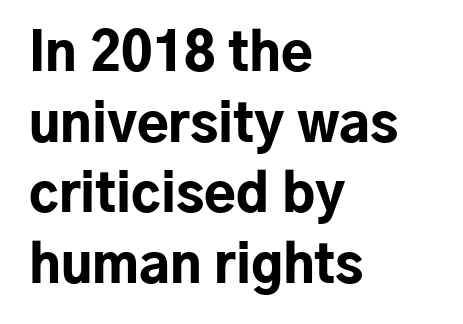
Q: Is the text bold? A: Yes.
Q: Is the text italic (slanted)? A: No, it is upright.
Q: Is the typeface a serif or a sans-serif typeface? A: Sans-serif.
Q: Is the text underlined? A: No.
Q: How is the paragraph aligned? A: Left-aligned.
Q: Is the spacing between letters normal or unusually wide? A: Normal.
Q: Is the spacing between lines tight, normal or loose? A: Normal.
Q: Width (condensed, normal, or wide)? A: Normal.
Q: Stroke contrast? A: Low.
Q: x-height? A: Medium.
Q: Monospaced? A: No.
